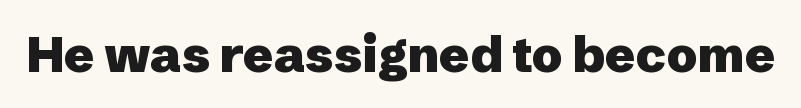
{"serif": "no", "italic": "no", "bold": "yes", "weight": "heavy", "width": "normal", "stroke_contrast": "low", "x_height": "medium", "monospaced": "no", "underline": "no", "letter_spacing": "normal", "letter_spacing_em": 0.0, "glyph_px": 50}
